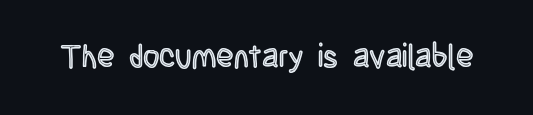
The image shows 32 px condensed type, upright; set normal letter spacing, not underlined; a large x-height.
